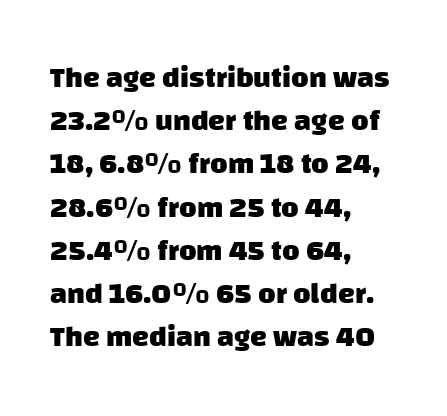
{"serif": "no", "bold": "yes", "weight": "heavy", "width": "normal", "stroke_contrast": "low", "x_height": "large", "monospaced": "no", "underline": "no", "align": "left", "line_spacing": "normal", "line_spacing_ratio": 1.44, "letter_spacing": "normal", "letter_spacing_em": 0.0, "glyph_px": 30}
